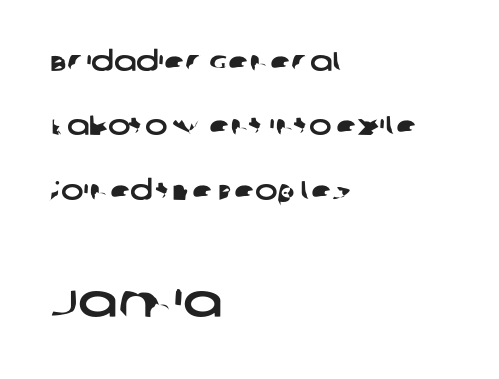
The image shows 47 px wide sans-serif type; set left-aligned, loose line spacing (2.38x), normal letter spacing, not underlined; the second (bottom) block is 1.74x larger; low stroke contrast and a large x-height.
